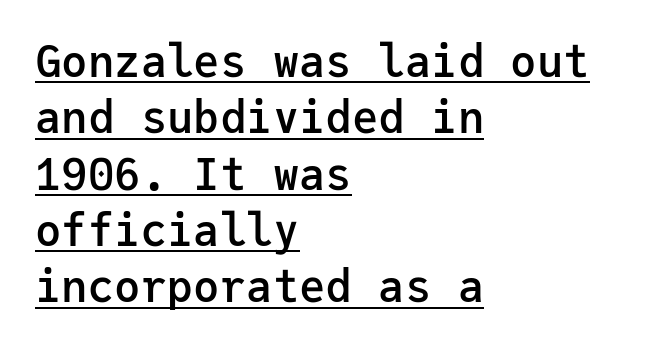
Q: Is the text bold? A: Semi-bold.
Q: Is the text italic (slanted)? A: No, it is upright.
Q: Is the typeface a serif or a sans-serif typeface? A: Sans-serif.
Q: Is the text underlined? A: Yes.
Q: How is the paragraph aligned? A: Left-aligned.
Q: Is the spacing between letters normal or unusually wide? A: Normal.
Q: Is the spacing between lines tight, normal or loose? A: Normal.
Q: Width (condensed, normal, or wide)? A: Normal.
Q: Stroke contrast? A: Low.
Q: x-height? A: Medium.
Q: Monospaced? A: Yes.
